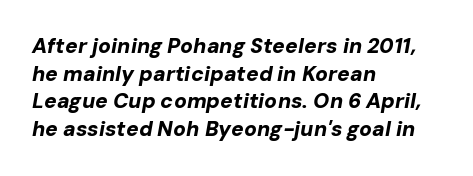
{"italic": "yes", "lean": "right", "slant_degrees": 10, "bold": "yes", "underline": "no", "align": "left", "line_spacing": "normal", "line_spacing_ratio": 1.32, "letter_spacing": "normal", "letter_spacing_em": 0.0, "glyph_px": 21}
